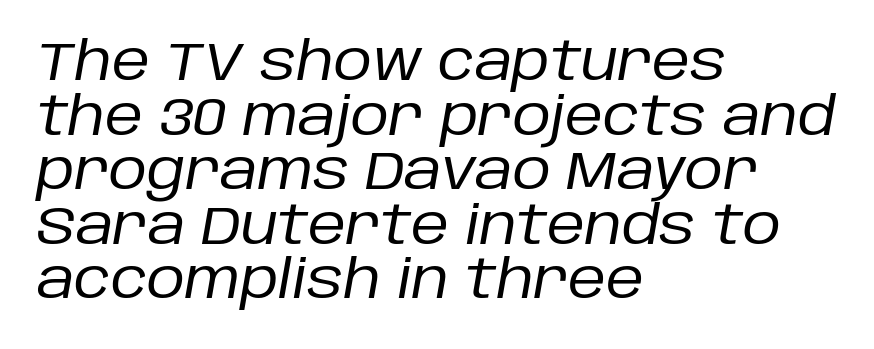
The image shows 53 px regular-weight type, italic (leaning right); set left-aligned, tight line spacing (1.03x), normal letter spacing, not underlined; low stroke contrast and a large x-height.
